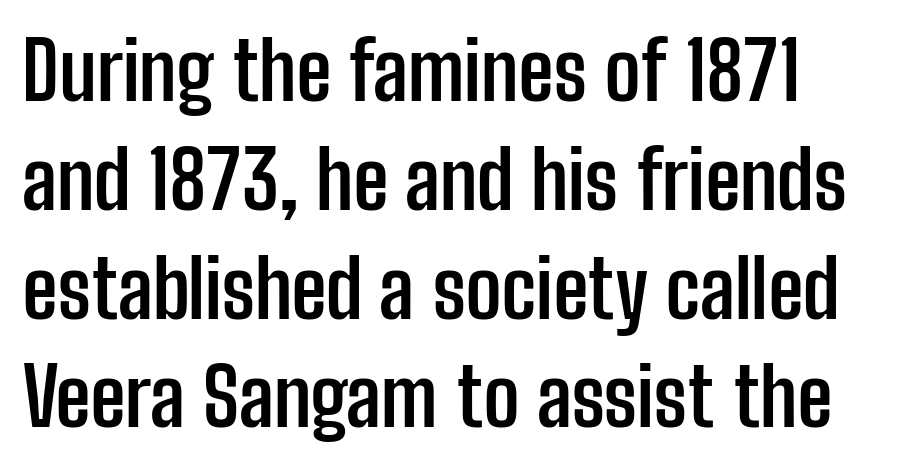
Q: Is the text bold? A: Yes.
Q: Is the text italic (slanted)? A: No, it is upright.
Q: Is the typeface a serif or a sans-serif typeface? A: Sans-serif.
Q: Is the text underlined? A: No.
Q: How is the paragraph aligned? A: Left-aligned.
Q: Is the spacing between letters normal or unusually wide? A: Normal.
Q: Is the spacing between lines tight, normal or loose? A: Normal.
Q: Width (condensed, normal, or wide)? A: Condensed.
Q: Stroke contrast? A: Low.
Q: x-height? A: Medium.
Q: Monospaced? A: No.
